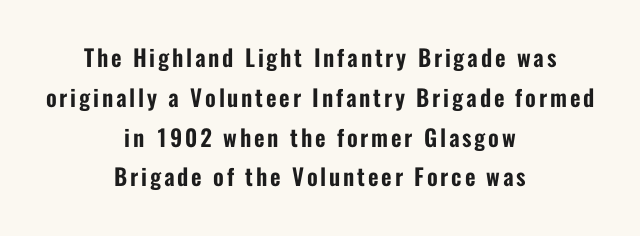
{"italic": "no", "underline": "no", "align": "center", "line_spacing_ratio": 1.73, "glyph_px": 23}
